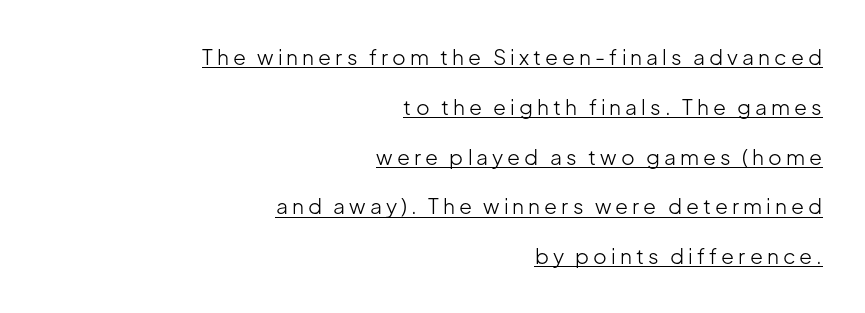
{"italic": "no", "bold": "no", "underline": "yes", "align": "right", "line_spacing": "loose", "line_spacing_ratio": 2.37, "glyph_px": 21}
